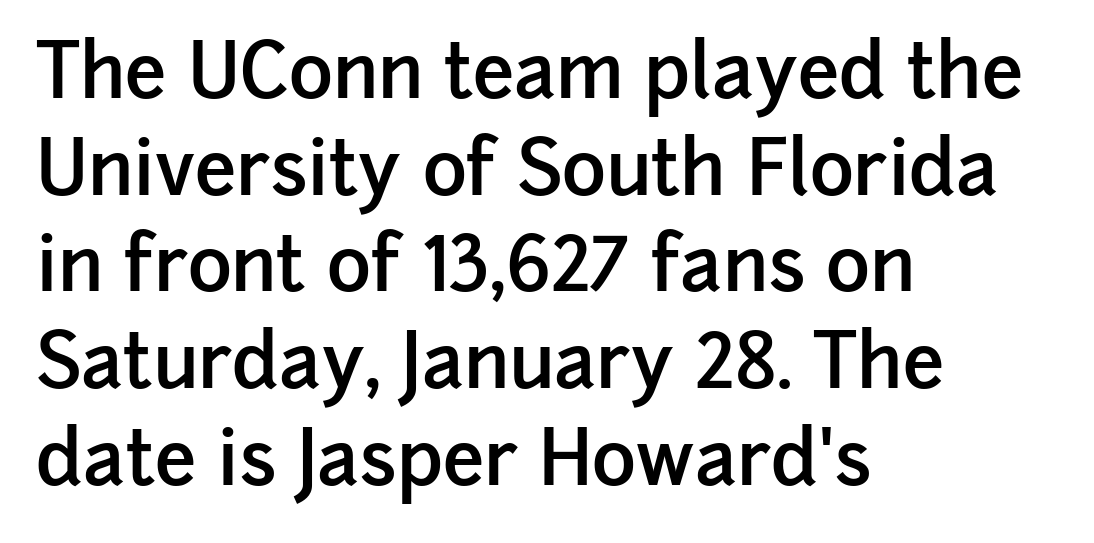
{"serif": "no", "italic": "no", "bold": "semi", "weight": "semibold", "width": "normal", "stroke_contrast": "low", "x_height": "medium", "monospaced": "no", "underline": "no", "align": "left", "line_spacing": "normal", "line_spacing_ratio": 1.29, "letter_spacing": "normal", "letter_spacing_em": 0.0, "glyph_px": 75}
